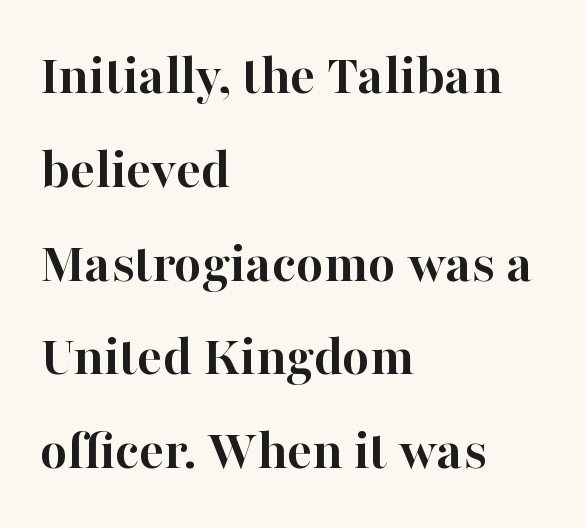
The image shows 59 px semibold serif type, upright; set left-aligned, normal line spacing (1.59x), normal letter spacing, not underlined; high stroke contrast and a medium x-height.
